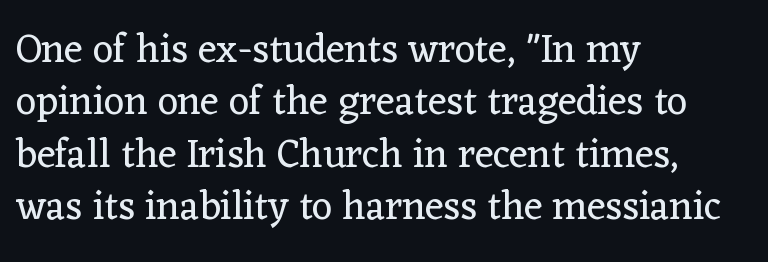
Q: Is the text bold? A: No.
Q: Is the text italic (slanted)? A: No, it is upright.
Q: Is the typeface a serif or a sans-serif typeface? A: Serif.
Q: Is the text underlined? A: No.
Q: How is the paragraph aligned? A: Left-aligned.
Q: Is the spacing between letters normal or unusually wide? A: Normal.
Q: Is the spacing between lines tight, normal or loose? A: Normal.
Q: Width (condensed, normal, or wide)? A: Normal.
Q: Stroke contrast? A: Low.
Q: x-height? A: Medium.
Q: Monospaced? A: No.
